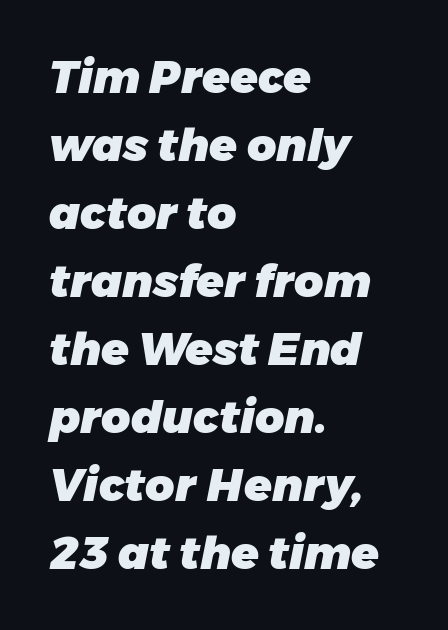
The image shows 45 px heavy type, italic (leaning right); set left-aligned, normal line spacing (1.51x), normal letter spacing, not underlined; low stroke contrast and a medium x-height.
